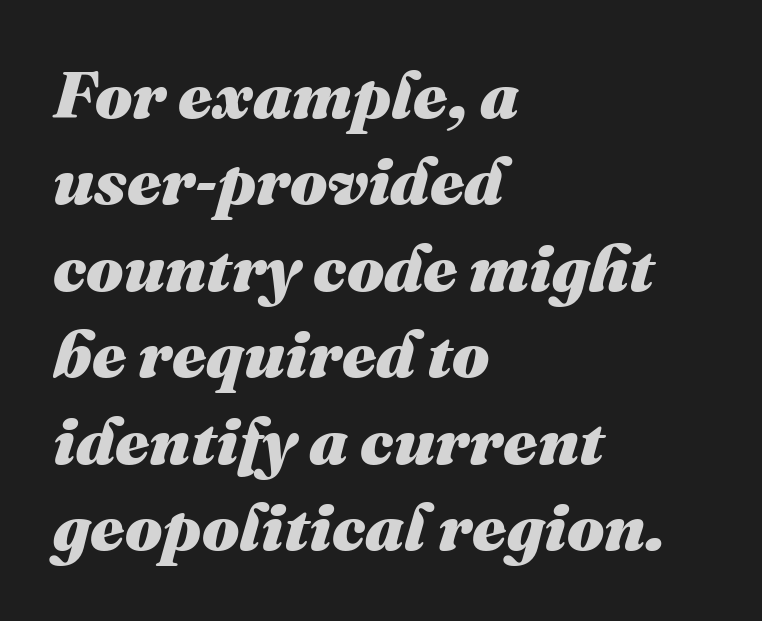
Here the glyphs are tracked normally, forming tight word shapes. Does the weight exceed regular? Yes, all the way to bold. The words here are not underlined. This sample is left-justified, so line endings fall wherever the words run out. Italic: yes, the glyphs are oblique.
